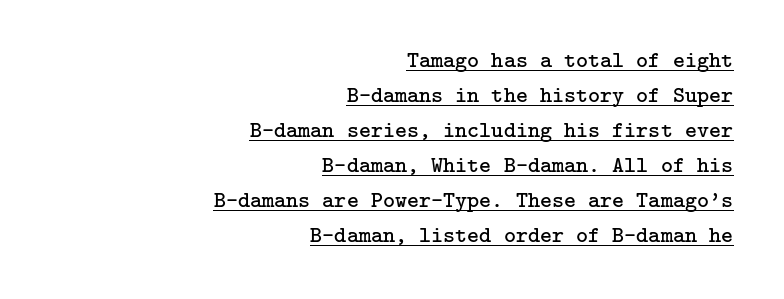
{"italic": "no", "bold": "no", "underline": "yes", "align": "right", "line_spacing": "normal", "line_spacing_ratio": 1.52, "letter_spacing": "normal", "letter_spacing_em": 0.0, "glyph_px": 23}
